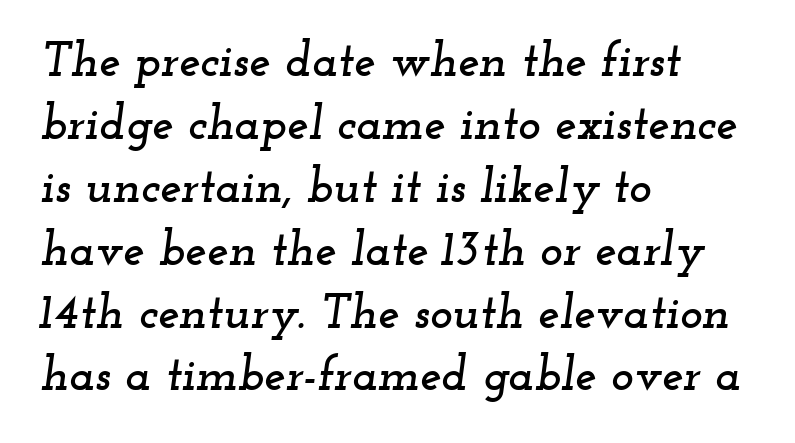
These lines are set flush left with a ragged right edge. Letter spacing: default. No word sits above an underline. This sample has the flowing, uneven cadence of proportional lettering. The specimen reads as italic at a glance.
